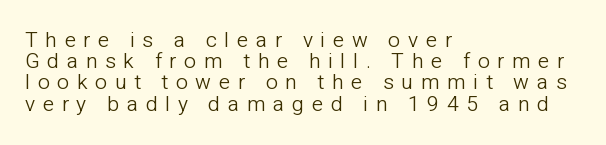
{"italic": "no", "bold": "no", "underline": "no", "align": "left", "line_spacing": "tight", "line_spacing_ratio": 1.01, "letter_spacing": "wide", "letter_spacing_em": 0.37, "glyph_px": 21}
